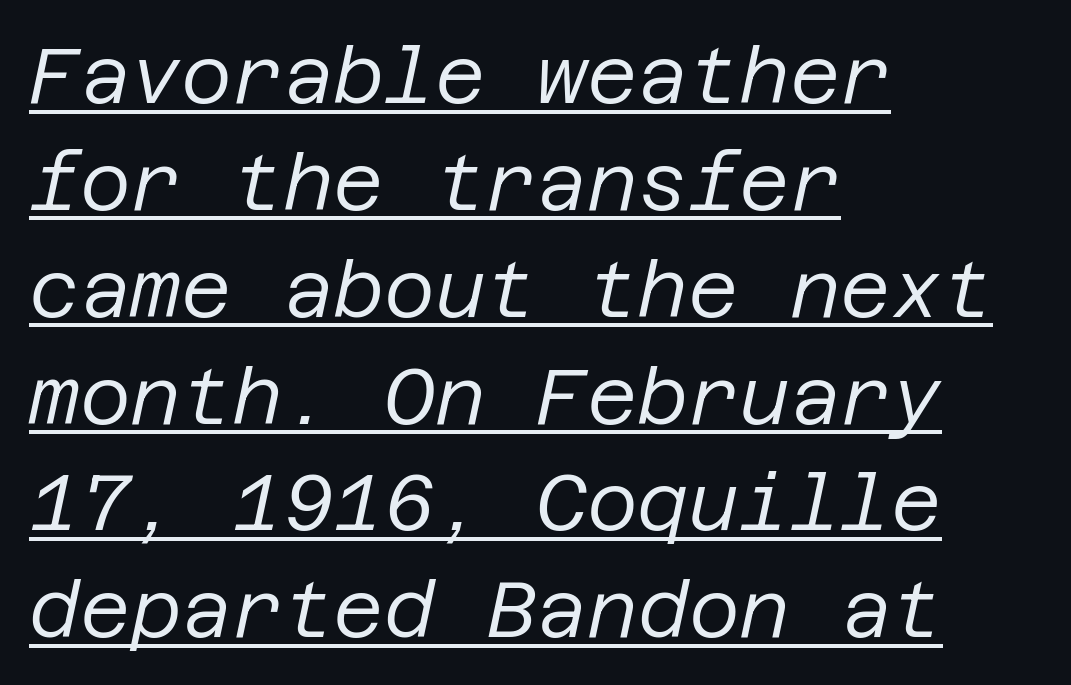
Reading down the block, your eye returns to a fixed left position each line. Nothing unusual about the tracking: characters are spaced as the font intends. A baseline rule has been typeset under these characters. Summary of vertical rhythm: regular, with standard interline spacing.
